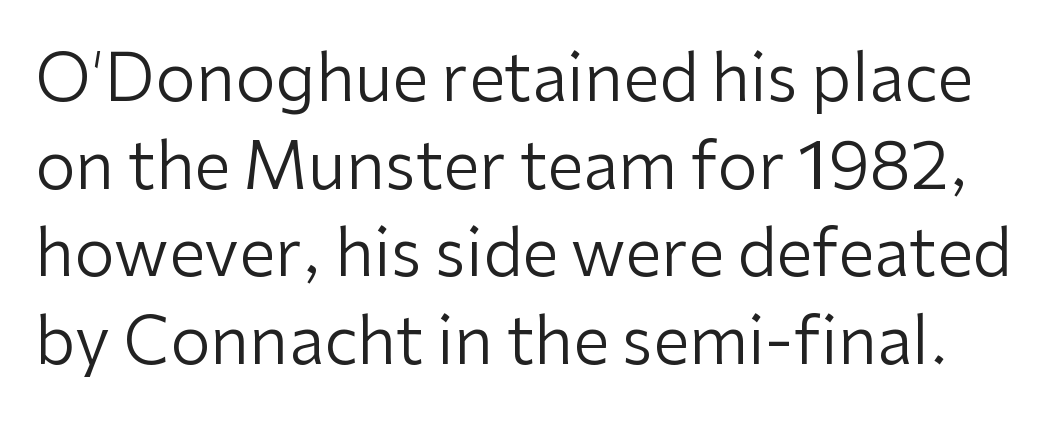
{"serif": "no", "italic": "no", "bold": "no", "weight": "regular", "width": "normal", "stroke_contrast": "low", "x_height": "medium", "monospaced": "no", "underline": "no", "line_spacing": "normal", "line_spacing_ratio": 1.35, "letter_spacing": "normal", "letter_spacing_em": 0.0, "glyph_px": 65}
